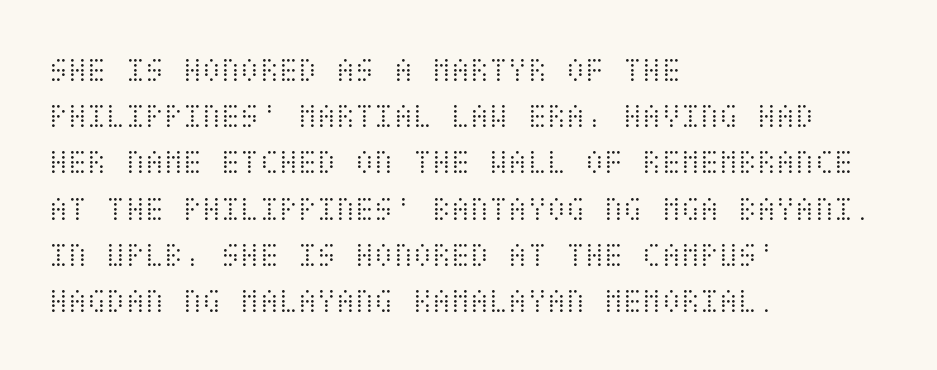
The image shows 35 px light, condensed type, upright; set left-aligned, normal line spacing (1.32x), normal letter spacing, not underlined; medium stroke contrast and a large x-height.
